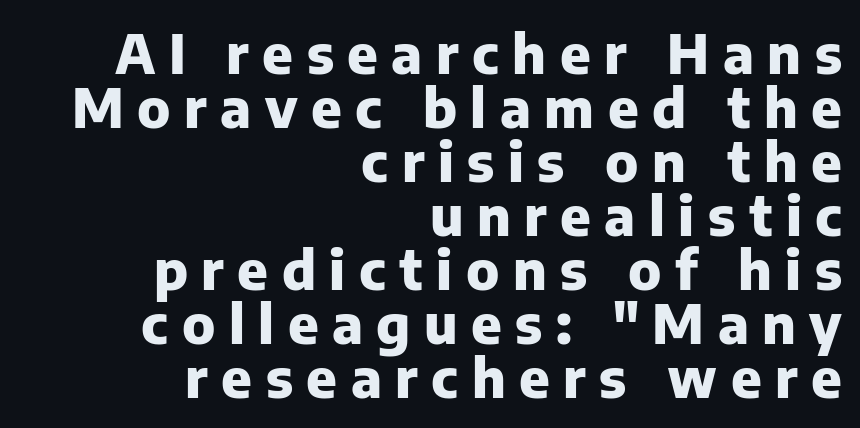
{"serif": "no", "italic": "no", "bold": "yes", "weight": "heavy", "width": "normal", "stroke_contrast": "low", "x_height": "medium", "monospaced": "no", "underline": "no", "align": "right", "line_spacing": "tight", "line_spacing_ratio": 1.0, "letter_spacing": "wide", "letter_spacing_em": 0.25, "glyph_px": 54}
